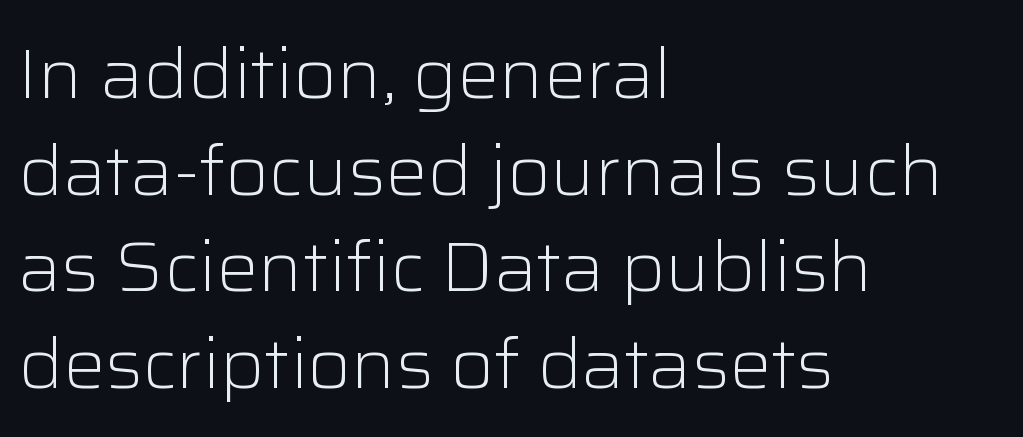
The letterforms sit at book weight or below. These lines are rendered in a variable-pitch font. You can tell from the bare stems that sans-serif type was used. If you measured baseline to baseline, you'd find a middling distance.
